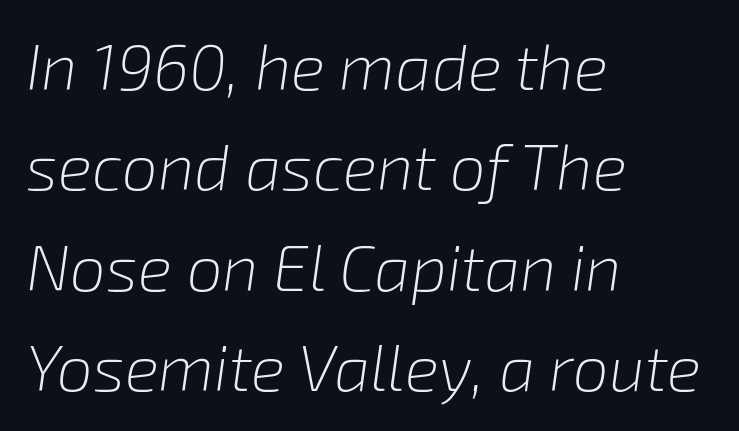
The image shows 64 px light type, italic (leaning right); set left-aligned, normal line spacing (1.57x), normal letter spacing, not underlined; low stroke contrast and a medium x-height.
